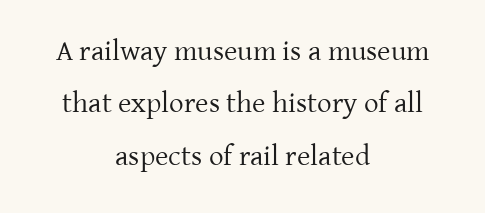
The image shows 29 px regular-weight serif type, upright; set centered, line spacing 1.81x, normal letter spacing, not underlined; low stroke contrast and a medium x-height.
